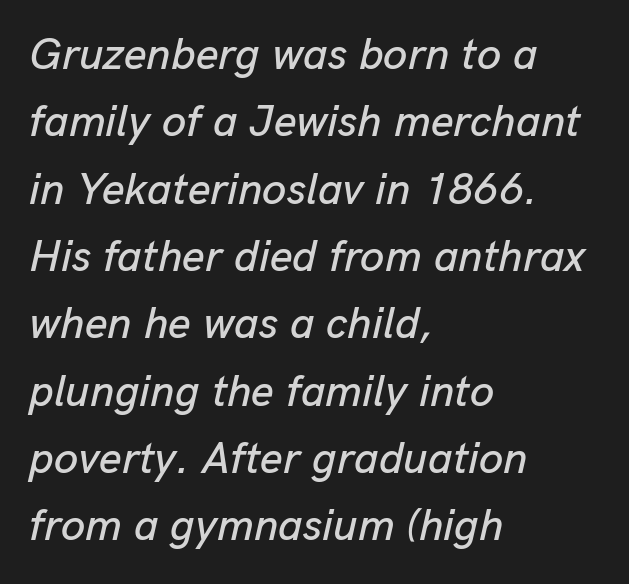
{"italic": "yes", "lean": "right", "slant_degrees": 13, "width": "normal", "stroke_contrast": "low", "x_height": "medium", "monospaced": "no", "underline": "no", "align": "left", "line_spacing": "normal", "line_spacing_ratio": 1.53, "letter_spacing": "normal", "letter_spacing_em": 0.0, "glyph_px": 44}
